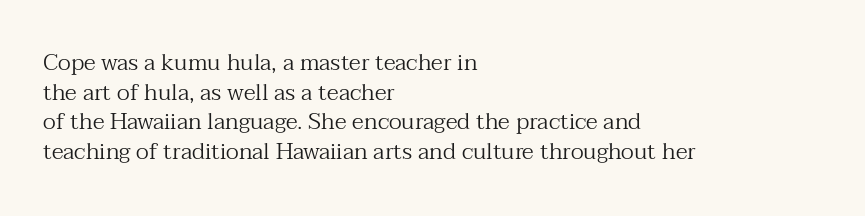
Q: Is the text bold? A: No.
Q: Is the text italic (slanted)? A: No, it is upright.
Q: Is the text underlined? A: No.
Q: How is the paragraph aligned? A: Left-aligned.
Q: Is the spacing between letters normal or unusually wide? A: Normal.
Q: Is the spacing between lines tight, normal or loose? A: Normal.
